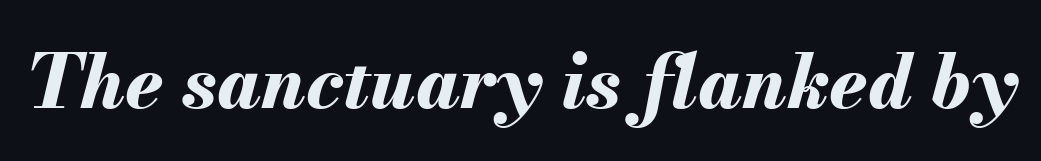
A clean baseline with only descenders dipping below it. Look at the stroke-to-counter ratio: heavy, a bold. Posture: slanted. The passage shown has conventional tracking throughout. Do the characters align in a grid? No, the font is proportional.
